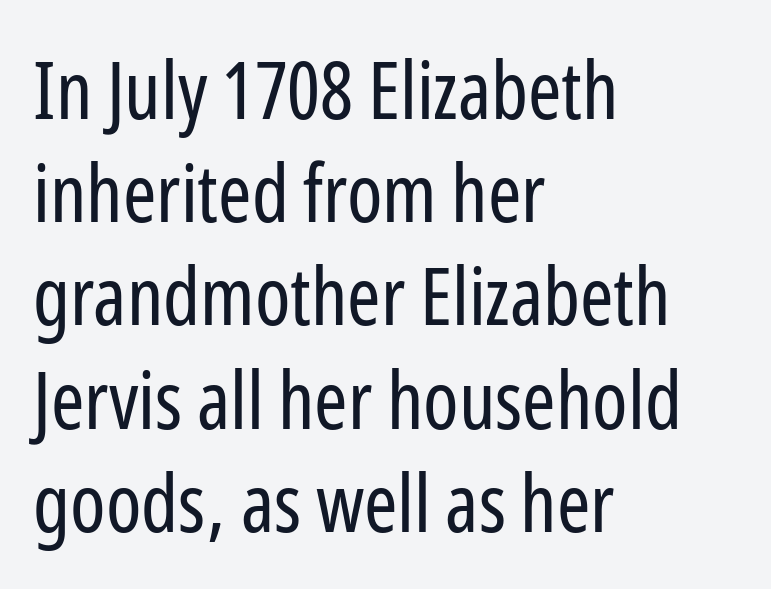
The image shows 80 px regular-weight, condensed sans-serif type, upright; set left-aligned, normal line spacing (1.29x), normal letter spacing, not underlined; low stroke contrast and a medium x-height.
